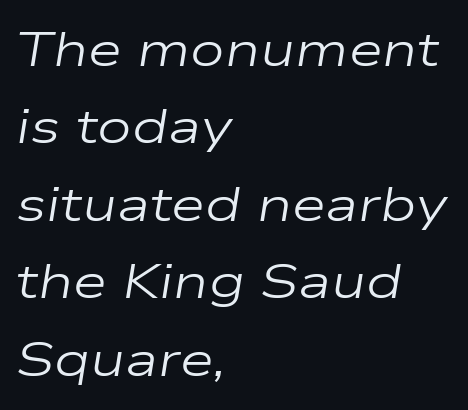
{"italic": "yes", "lean": "right", "slant_degrees": 9, "bold": "no", "weight": "regular", "width": "wide", "stroke_contrast": "low", "x_height": "medium", "monospaced": "no", "underline": "no", "align": "left", "line_spacing": "normal", "line_spacing_ratio": 1.58, "letter_spacing": "normal", "letter_spacing_em": 0.0, "glyph_px": 49}
